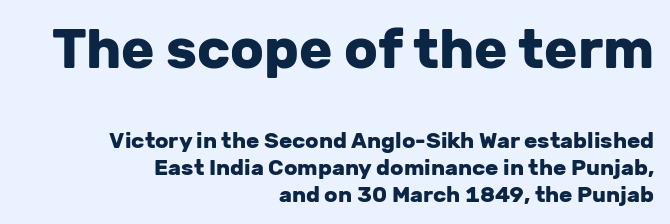
Does the weight exceed regular? Yes, all the way to bold. Look at the glyph heights: the upper group is clearly the bigger setting. Where is the straight margin? On the right. Posture: straight, roman, zero tilt.
